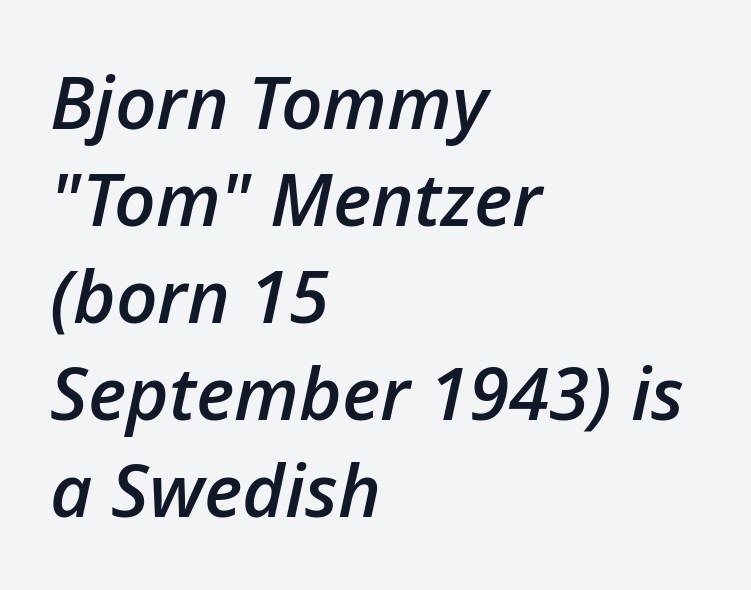
The font's italic variant was chosen for this text. Normally led — the rows are evenly, conventionally spaced. Proportional: the letters do not fall into vertical columns. Letter spacing: default. Typeset ragged right — the left edge is the straight one. Typographic density is moderately raised because the face is semibold.
